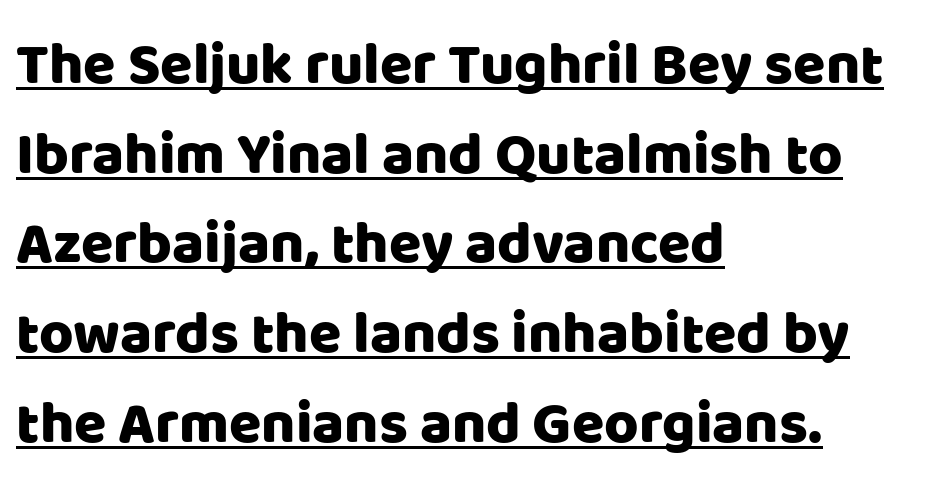
What decoration does the sample have? An underline. Character widths vary here, with narrow letters taking less room than wide ones. One glance says typical: line gaps are just what's usual. Caption: multi-line text, flush left, ragged right. Style check: upright.
